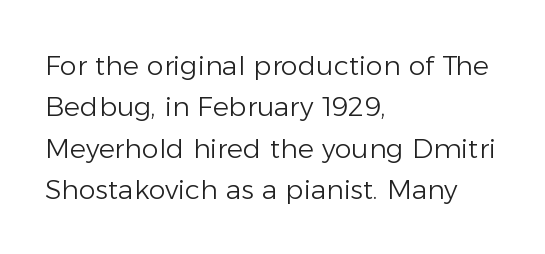
Q: Is the text bold? A: No.
Q: Is the text italic (slanted)? A: No, it is upright.
Q: Is the text underlined? A: No.
Q: How is the paragraph aligned? A: Left-aligned.
Q: Is the spacing between letters normal or unusually wide? A: Normal.
Q: Is the spacing between lines tight, normal or loose? A: Normal.
